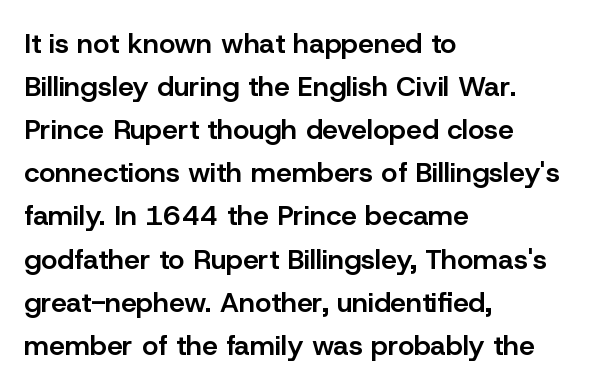
The image shows 28 px semibold sans-serif type, upright; set left-aligned, normal line spacing (1.54x), normal letter spacing, not underlined; low stroke contrast and a medium x-height.
